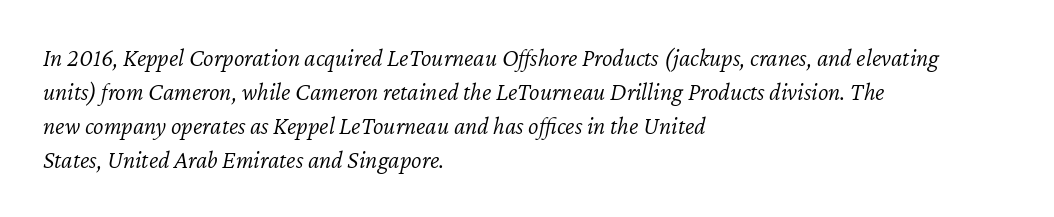
Q: Is the text bold? A: No.
Q: Is the text italic (slanted)? A: Yes, it leans right by about 12 degrees.
Q: Is the text underlined? A: No.
Q: How is the paragraph aligned? A: Left-aligned.
Q: Is the spacing between letters normal or unusually wide? A: Normal.
Q: Is the spacing between lines tight, normal or loose? A: Normal.
